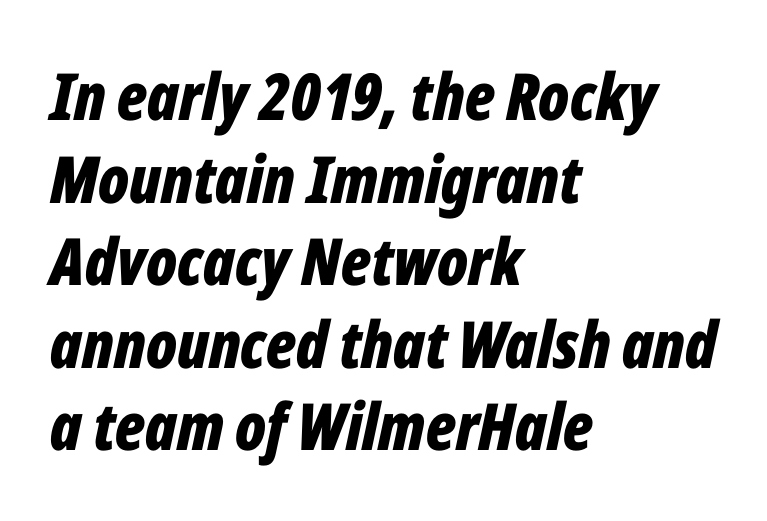
The image shows 65 px bold, condensed type, italic (leaning right); set left-aligned, normal line spacing (1.27x), normal letter spacing, not underlined; low stroke contrast and a medium x-height.
